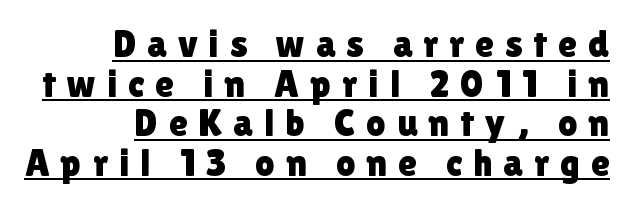
Q: Is the text italic (slanted)? A: No, it is upright.
Q: Is the typeface a serif or a sans-serif typeface? A: Sans-serif.
Q: Is the text underlined? A: Yes.
Q: How is the paragraph aligned? A: Right-aligned.
Q: Is the spacing between letters normal or unusually wide? A: Unusually wide.
Q: Is the spacing between lines tight, normal or loose? A: Tight.
Q: Width (condensed, normal, or wide)? A: Normal.
Q: x-height? A: Medium.
Q: Monospaced? A: No.
